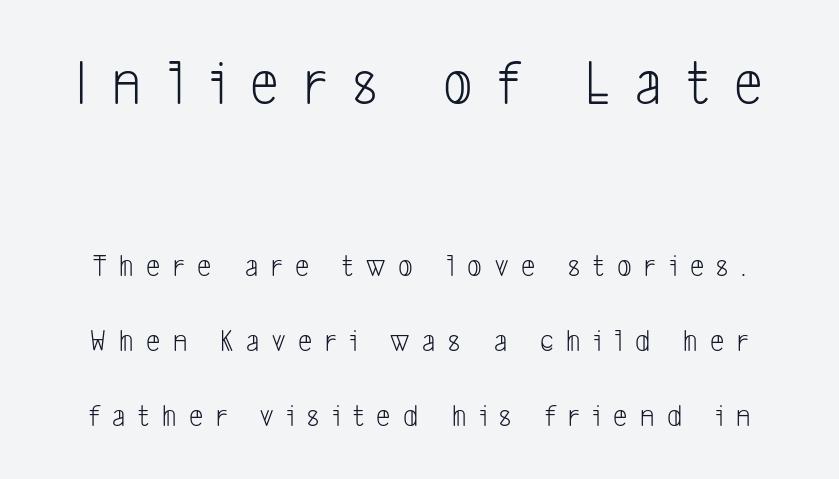
Q: Is the text bold? A: No.
Q: Is the typeface a serif or a sans-serif typeface? A: Sans-serif.
Q: Is the text underlined? A: No.
Q: Is the spacing between letters normal or unusually wide? A: Unusually wide.
Q: Is the spacing between lines tight, normal or loose? A: Loose.
Q: Which block of text is set in a larger size, the first (top) or the second (bottom)? A: The first (top) one.
Q: Width (condensed, normal, or wide)? A: Condensed.
Q: Stroke contrast? A: Low.
Q: x-height? A: Medium.
Q: Monospaced? A: No.
